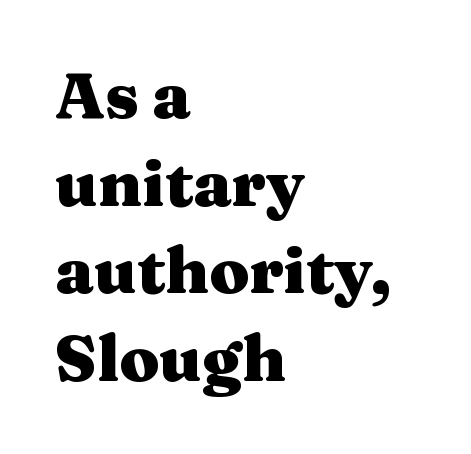
Yep, those are serifs on the letters. A clean baseline with only descenders dipping below it. Students, this is bold: see how much ink each stroke carries. Glyph-to-glyph distance matches everyday printed text. Compared with a centered layout, this one pins lines to the left instead.
